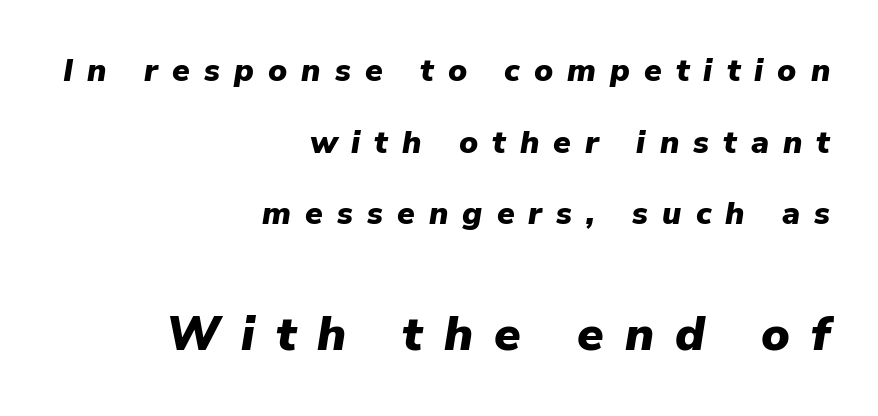
{"italic": "yes", "lean": "right", "slant_degrees": 9, "bold": "yes", "weight": "heavy", "width": "normal", "stroke_contrast": "low", "x_height": "medium", "monospaced": "no", "underline": "no", "align": "right", "line_spacing": "loose", "line_spacing_ratio": 2.24, "letter_spacing": "wide", "letter_spacing_em": 0.44, "larger_block": "second", "size_ratio": 1.5, "glyph_px": 48}
